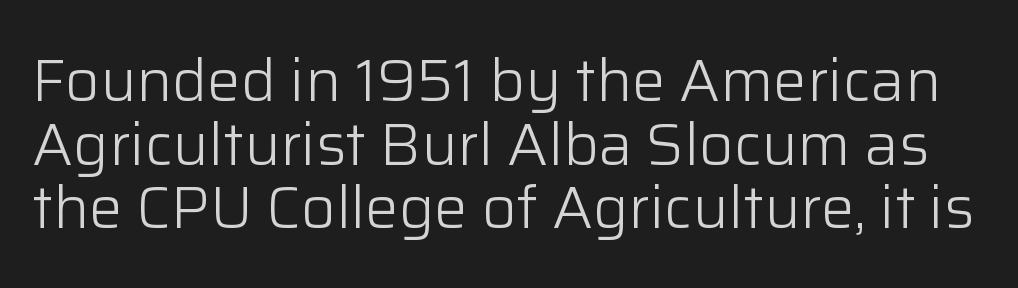
{"serif": "no", "italic": "no", "bold": "no", "weight": "light", "width": "normal", "stroke_contrast": "low", "x_height": "medium", "monospaced": "no", "underline": "no", "line_spacing": "tight", "line_spacing_ratio": 1.06, "letter_spacing": "normal", "letter_spacing_em": 0.0, "glyph_px": 60}
